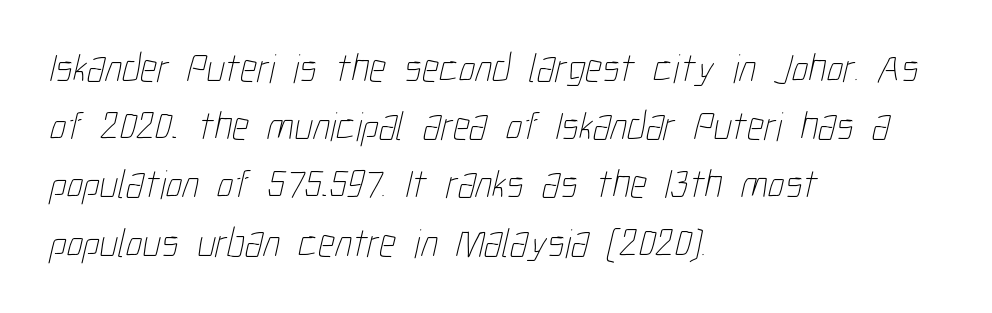
Line spacing here is normal. Nobody touched the tracking dial on this one. Think of a printed novel: that variable character pitch is what you see here. Type without underlining. Unbolded letterforms with no extra heft.
